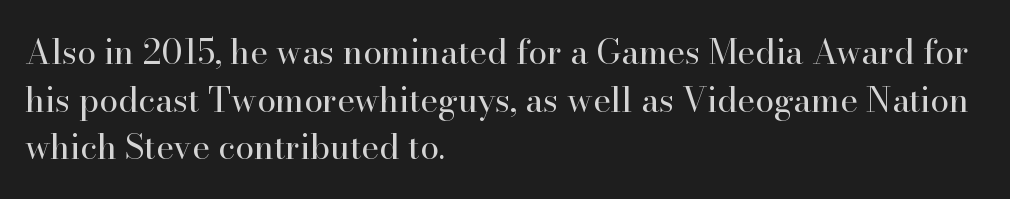
Q: Is the text bold? A: No.
Q: Is the text italic (slanted)? A: No, it is upright.
Q: Is the typeface a serif or a sans-serif typeface? A: Serif.
Q: Is the text underlined? A: No.
Q: How is the paragraph aligned? A: Left-aligned.
Q: Is the spacing between letters normal or unusually wide? A: Normal.
Q: Is the spacing between lines tight, normal or loose? A: Normal.
Q: Width (condensed, normal, or wide)? A: Normal.
Q: Stroke contrast? A: High.
Q: x-height? A: Small.
Q: Monospaced? A: No.
